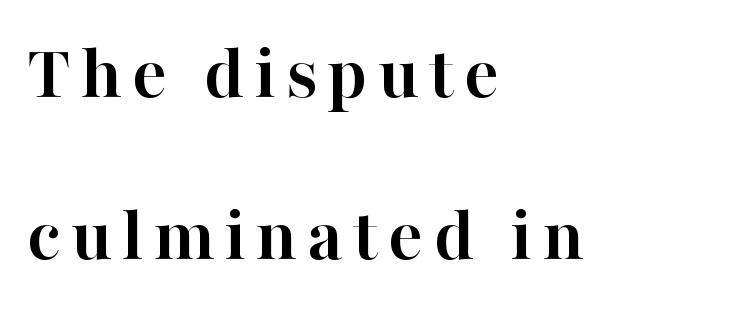
What's the leading like? Stretched, with rows far apart. A bare baseline throughout the passage. Typesetter's note: full bold, strokes at maximum text heaviness. No italicization has been applied; the sample stays upright.
